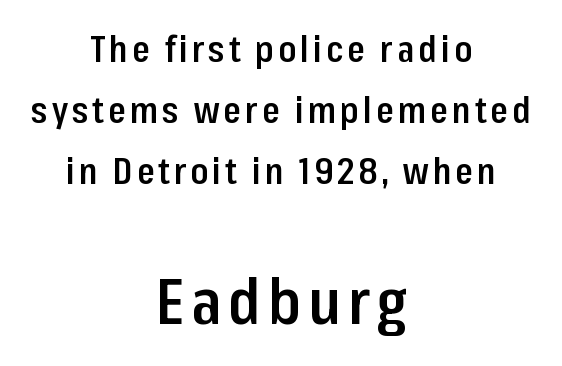
{"serif": "no", "italic": "no", "bold": "semi", "weight": "semibold", "width": "condensed", "stroke_contrast": "low", "x_height": "medium", "monospaced": "no", "underline": "no", "align": "center", "line_spacing": "normal", "line_spacing_ratio": 1.69, "larger_block": "second", "size_ratio": 1.75, "glyph_px": 63}
